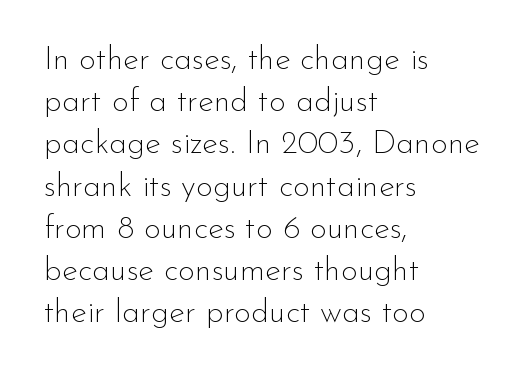
Q: Is the text bold? A: No.
Q: Is the text italic (slanted)? A: No, it is upright.
Q: Is the typeface a serif or a sans-serif typeface? A: Sans-serif.
Q: Is the text underlined? A: No.
Q: How is the paragraph aligned? A: Left-aligned.
Q: Is the spacing between letters normal or unusually wide? A: Normal.
Q: Is the spacing between lines tight, normal or loose? A: Normal.
Q: Width (condensed, normal, or wide)? A: Normal.
Q: Stroke contrast? A: Low.
Q: x-height? A: Small.
Q: Monospaced? A: No.
